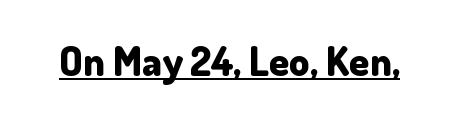
The image shows 41 px bold sans-serif type, upright; set normal letter spacing, underlined; low stroke contrast and a small x-height.
